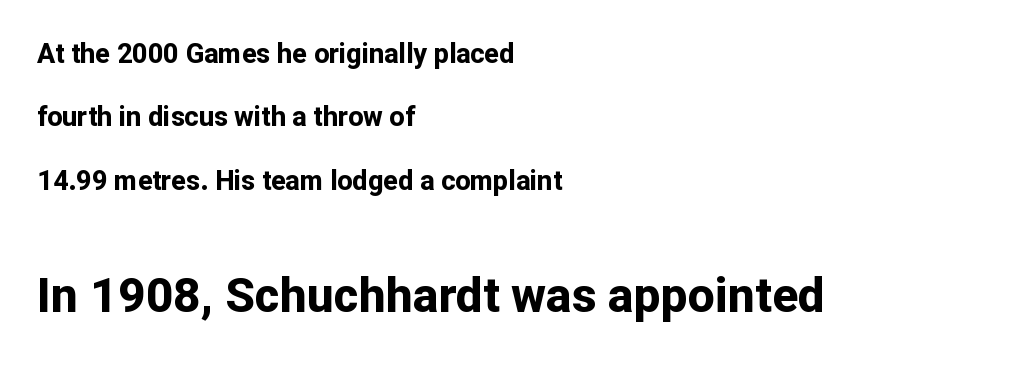
Q: Is the text bold? A: Yes.
Q: Is the text italic (slanted)? A: No, it is upright.
Q: Is the typeface a serif or a sans-serif typeface? A: Sans-serif.
Q: Is the text underlined? A: No.
Q: How is the paragraph aligned? A: Left-aligned.
Q: Is the spacing between letters normal or unusually wide? A: Normal.
Q: Is the spacing between lines tight, normal or loose? A: Loose.
Q: Which block of text is set in a larger size, the first (top) or the second (bottom)? A: The second (bottom) one.
Q: Width (condensed, normal, or wide)? A: Normal.
Q: Stroke contrast? A: Low.
Q: x-height? A: Medium.
Q: Monospaced? A: No.
